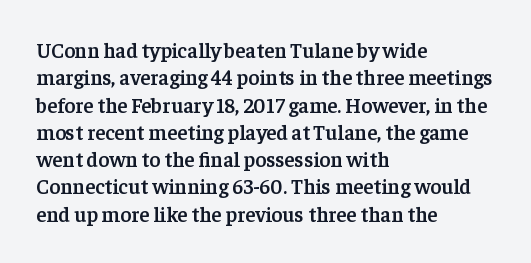
{"italic": "no", "bold": "semi", "underline": "no", "align": "left", "line_spacing": "normal", "line_spacing_ratio": 1.3, "letter_spacing": "normal", "letter_spacing_em": 0.0, "glyph_px": 21}
